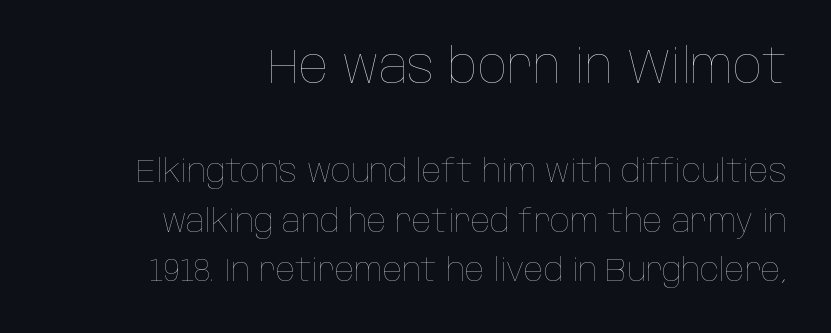
{"italic": "no", "bold": "no", "weight": "thin", "width": "condensed", "stroke_contrast": "low", "x_height": "large", "monospaced": "no", "underline": "no", "align": "right", "line_spacing": "normal", "line_spacing_ratio": 1.54, "letter_spacing": "normal", "letter_spacing_em": 0.0, "larger_block": "first", "size_ratio": 1.5, "glyph_px": 48}
